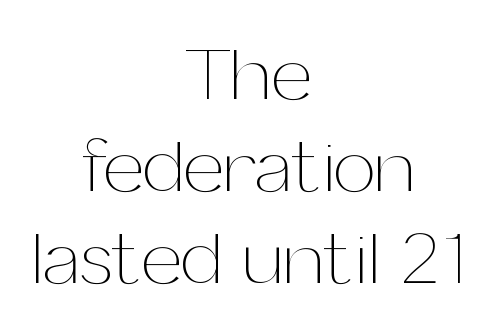
The image shows 75 px thin type, upright; set centered, line spacing 1.23x, normal letter spacing, not underlined; medium stroke contrast and a medium x-height.
